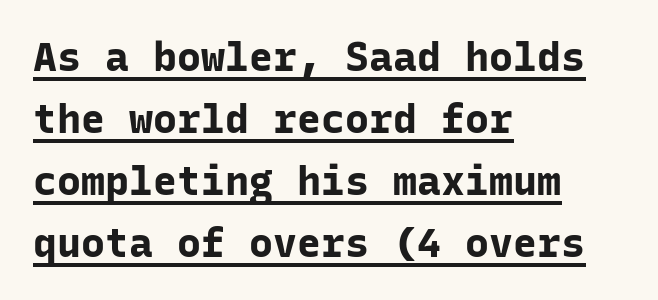
{"serif": "no", "italic": "no", "bold": "yes", "weight": "bold", "width": "normal", "stroke_contrast": "low", "x_height": "medium", "monospaced": "yes", "underline": "yes", "align": "left", "line_spacing": "normal", "line_spacing_ratio": 1.55, "letter_spacing": "normal", "letter_spacing_em": 0.0, "glyph_px": 40}
